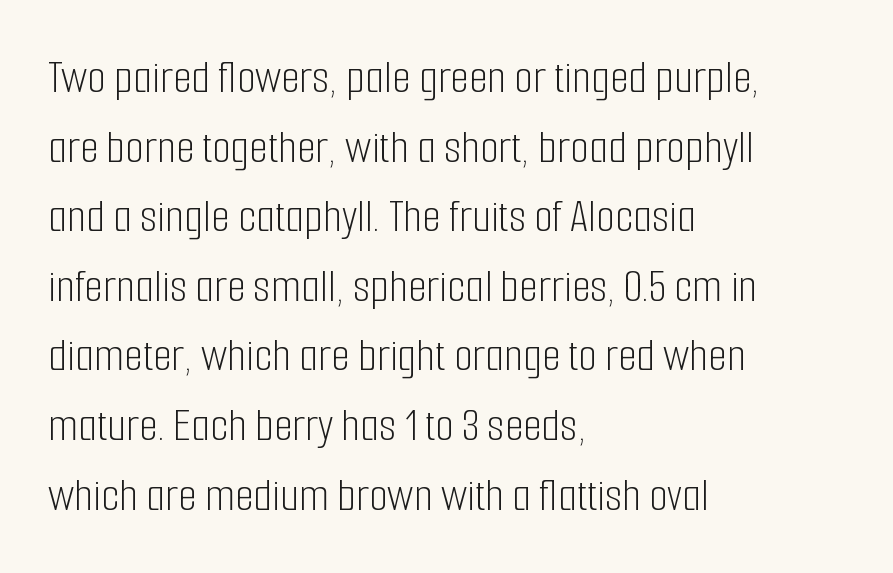
Q: Is the text bold? A: No.
Q: Is the text italic (slanted)? A: No, it is upright.
Q: Is the typeface a serif or a sans-serif typeface? A: Sans-serif.
Q: Is the text underlined? A: No.
Q: How is the paragraph aligned? A: Left-aligned.
Q: Is the spacing between letters normal or unusually wide? A: Normal.
Q: Is the spacing between lines tight, normal or loose? A: Normal.
Q: Width (condensed, normal, or wide)? A: Condensed.
Q: Stroke contrast? A: Low.
Q: x-height? A: Medium.
Q: Monospaced? A: No.
